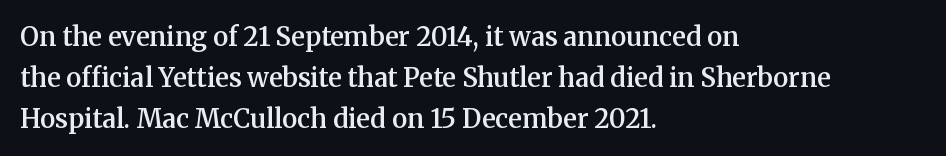
Caption: semibold face, moderately heavy strokes. Students, observe: this is what conventionally led text looks like. Quick note: not italic, upright. A bare baseline throughout the passage.
